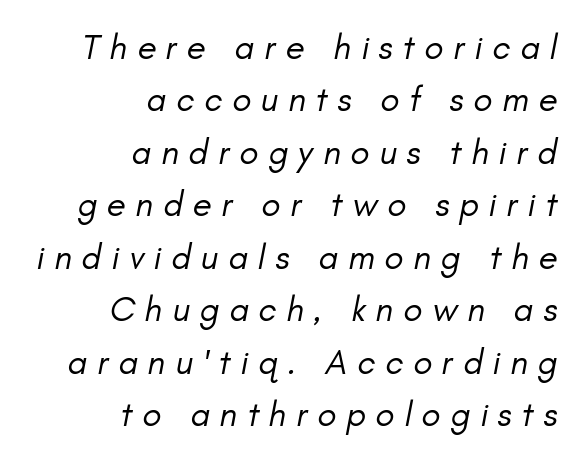
{"serif": "no", "bold": "no", "weight": "regular", "width": "normal", "stroke_contrast": "low", "x_height": "small", "monospaced": "no", "underline": "no", "align": "right", "line_spacing": "normal", "line_spacing_ratio": 1.5, "letter_spacing": "wide", "letter_spacing_em": 0.28, "glyph_px": 35}
